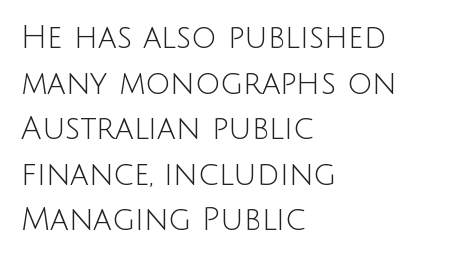
The image shows 31 px light sans-serif type, upright; set left-aligned, normal line spacing (1.47x), normal letter spacing, not underlined; low stroke contrast and a large x-height.
